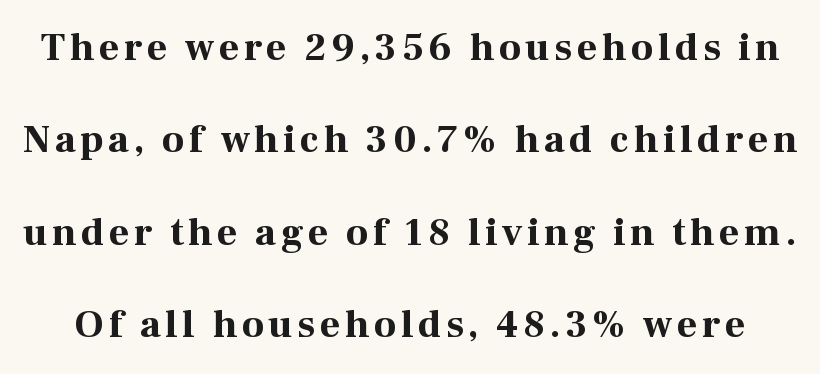
Airy leading. This is the regular roman posture of the typeface. Is the type bold? Yes — the strokes are clearly thick and heavy. The type family on display is of the serif kind.
